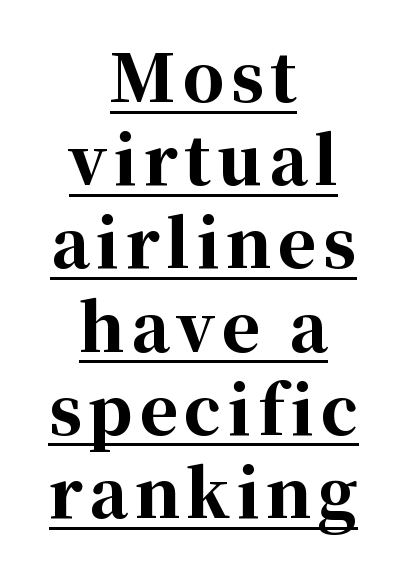
Compared with typical paragraphs, the rows here are spaced about the same. Does the copy run flush right? No — it is centered line by line. Does the type have serifs? Yes, each stem ends in a small foot. Looks like someone drew a line under every word here.
